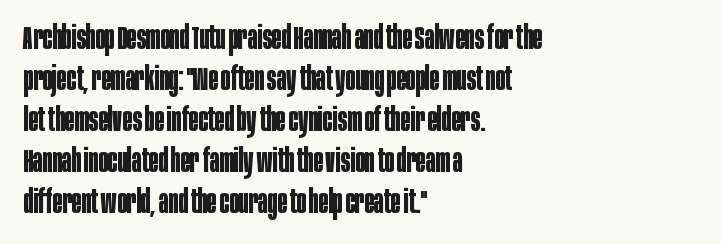
The image shows 32 px bold, condensed sans-serif type, upright; set left-aligned, normal line spacing (1.28x), normal letter spacing, not underlined; low stroke contrast and a large x-height.
